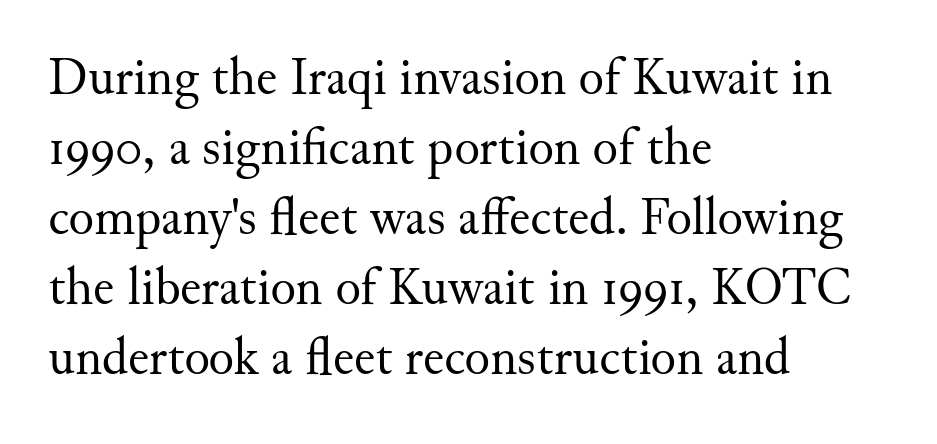
The baseline area is clear. Tall strokes in this sample are plumb rather than angled. Is this a fixed-width face? No — the glyphs have proportional, varying widths. Note: serifs present on the glyphs.
